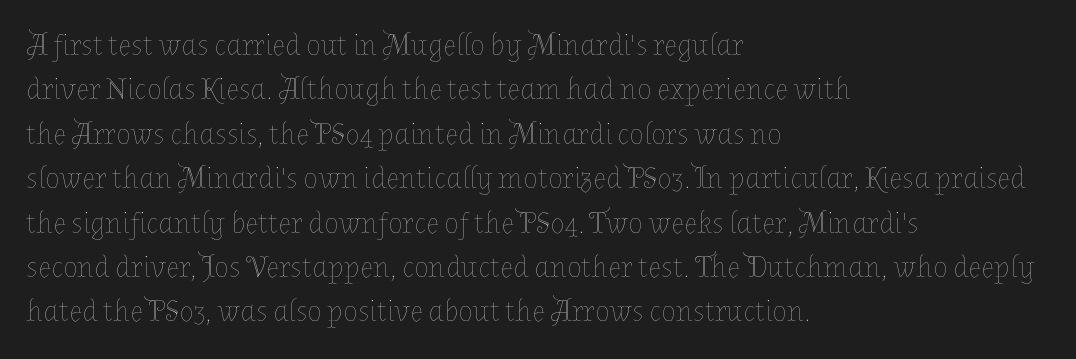
Q: Is the text bold? A: No.
Q: Is the text italic (slanted)? A: No, it is upright.
Q: Is the text underlined? A: No.
Q: How is the paragraph aligned? A: Left-aligned.
Q: Is the spacing between letters normal or unusually wide? A: Normal.
Q: Is the spacing between lines tight, normal or loose? A: Normal.
Q: Width (condensed, normal, or wide)? A: Normal.
Q: Stroke contrast? A: Low.
Q: x-height? A: Medium.
Q: Monospaced? A: No.
